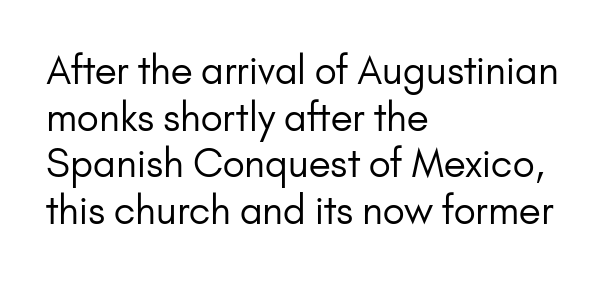
Q: Is the text bold? A: No.
Q: Is the text italic (slanted)? A: No, it is upright.
Q: Is the typeface a serif or a sans-serif typeface? A: Sans-serif.
Q: Is the text underlined? A: No.
Q: How is the paragraph aligned? A: Left-aligned.
Q: Is the spacing between letters normal or unusually wide? A: Normal.
Q: Width (condensed, normal, or wide)? A: Normal.
Q: Stroke contrast? A: Low.
Q: x-height? A: Small.
Q: Monospaced? A: No.
